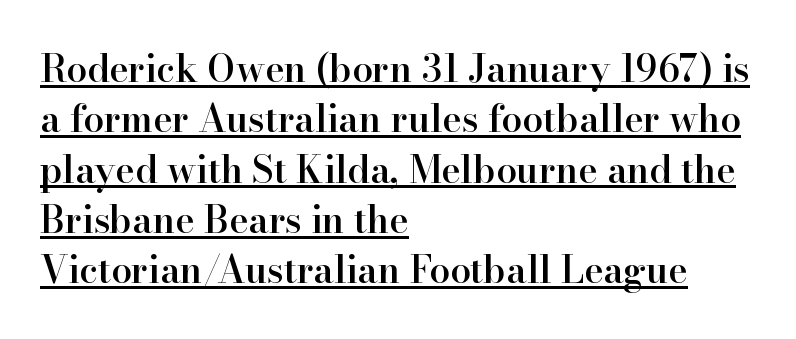
The image shows 37 px semibold serif type, upright; set left-aligned, normal line spacing (1.36x), normal letter spacing, underlined; high stroke contrast and a small x-height.
